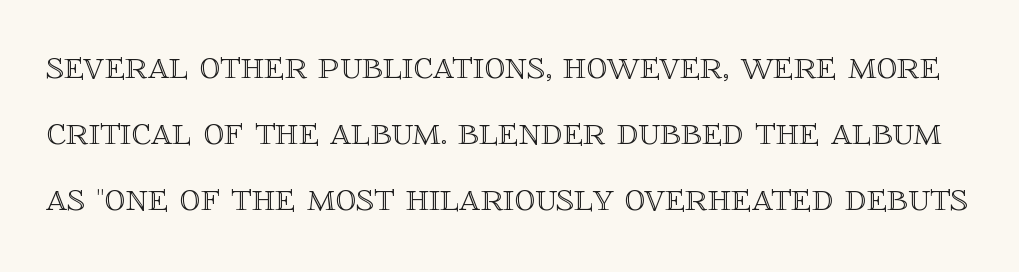
Q: Is the text italic (slanted)? A: No, it is upright.
Q: Is the text underlined? A: No.
Q: Is the spacing between letters normal or unusually wide? A: Normal.
Q: Is the spacing between lines tight, normal or loose? A: Normal.
Q: Width (condensed, normal, or wide)? A: Normal.
Q: x-height? A: Large.
Q: Monospaced? A: No.
